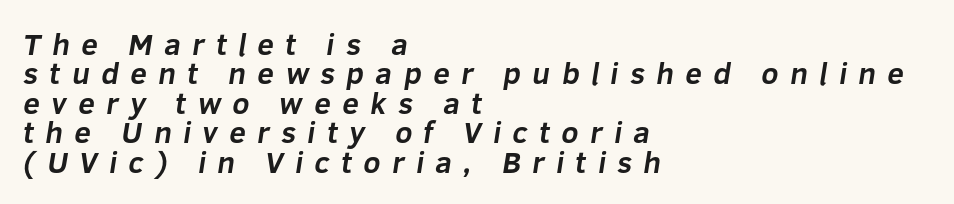
A typesetter would call this heavily tracked-out type. Interline gaps are noticeably narrow in this sample. Plenty of ink on the page — the face is bold. This sample has the flowing, uneven cadence of proportional lettering.
